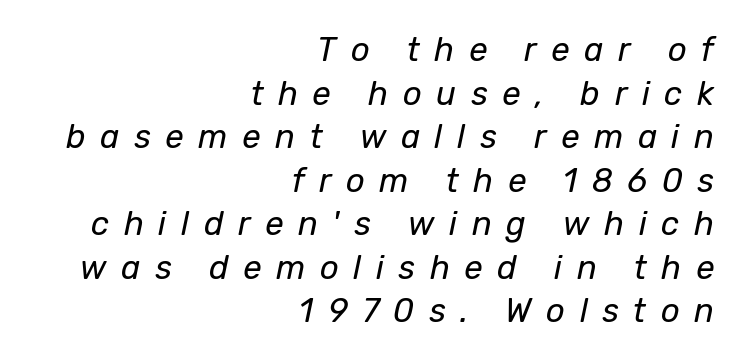
These lines are rendered in a variable-pitch font. You can tell it's italic because the verticals aren't actually vertical. Unmarked baselines from the first word to the last. Teacher's note: observe the even right margin — that is flush-right alignment. This is not heavy type; no bold has been used. The rendering uses a moderate line-height, typical for paragraphs.
